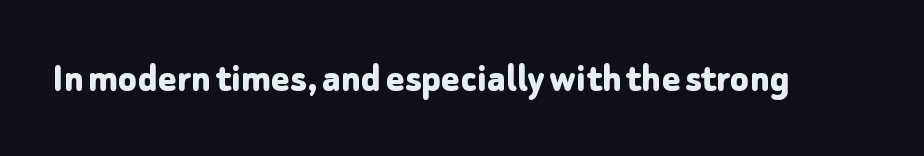
The image shows 43 px bold sans-serif type, upright; set normal letter spacing, not underlined; low stroke contrast and a medium x-height.
